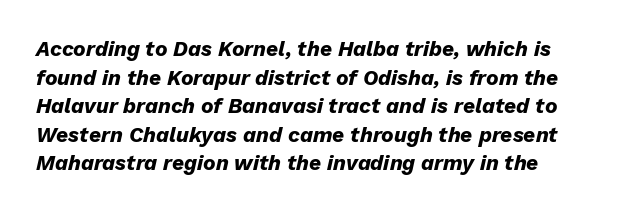
The image shows 21 px bold type, italic (leaning right); set left-aligned, normal line spacing (1.36x), normal letter spacing, not underlined.
